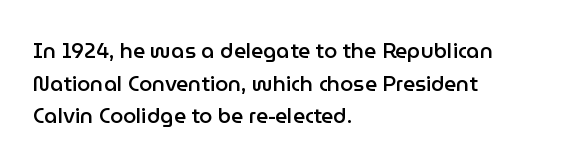
Q: Is the text bold? A: Semi-bold.
Q: Is the text italic (slanted)? A: No, it is upright.
Q: Is the text underlined? A: No.
Q: How is the paragraph aligned? A: Left-aligned.
Q: Is the spacing between letters normal or unusually wide? A: Normal.
Q: Is the spacing between lines tight, normal or loose? A: Normal.
